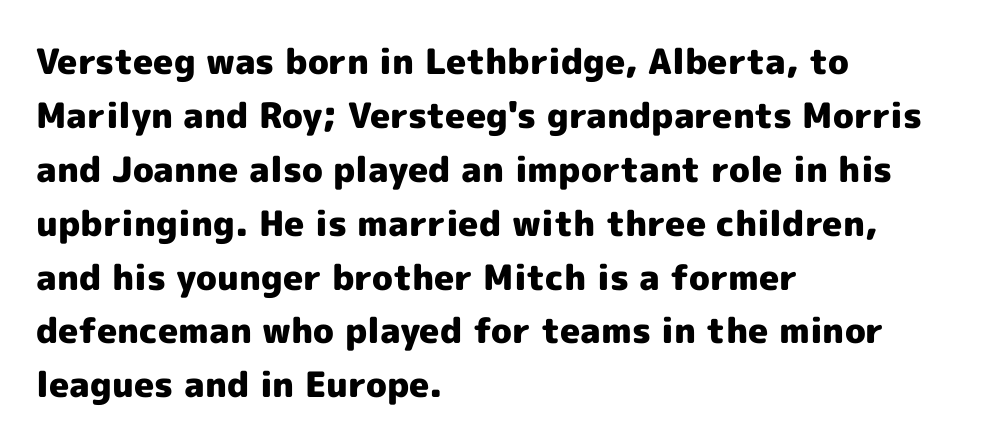
The image shows 35 px heavy sans-serif type, upright; set left-aligned, normal line spacing (1.54x), normal letter spacing, not underlined; a medium x-height.
